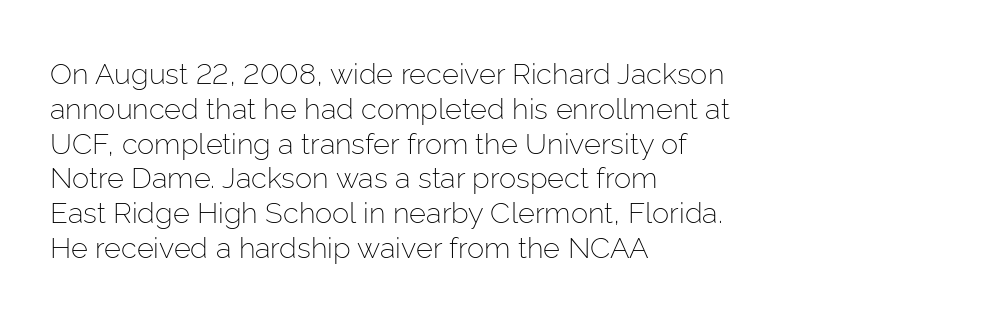
Q: Is the text bold? A: No.
Q: Is the text italic (slanted)? A: No, it is upright.
Q: Is the typeface a serif or a sans-serif typeface? A: Sans-serif.
Q: Is the text underlined? A: No.
Q: How is the paragraph aligned? A: Left-aligned.
Q: Is the spacing between letters normal or unusually wide? A: Normal.
Q: Width (condensed, normal, or wide)? A: Normal.
Q: Stroke contrast? A: Low.
Q: x-height? A: Medium.
Q: Monospaced? A: No.
